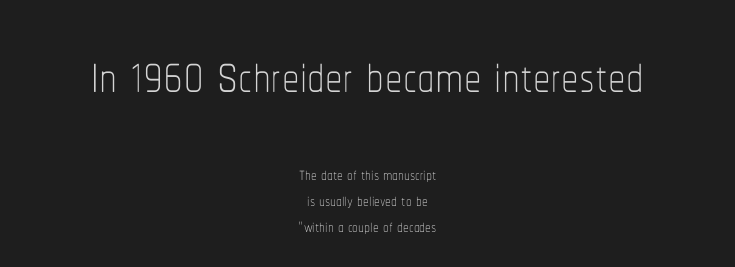
The image shows 70 px thin, condensed type, upright; set centered, tight line spacing (1.14x), normal letter spacing, not underlined; the first (top) block is 3.04x larger; low stroke contrast and a medium x-height.
